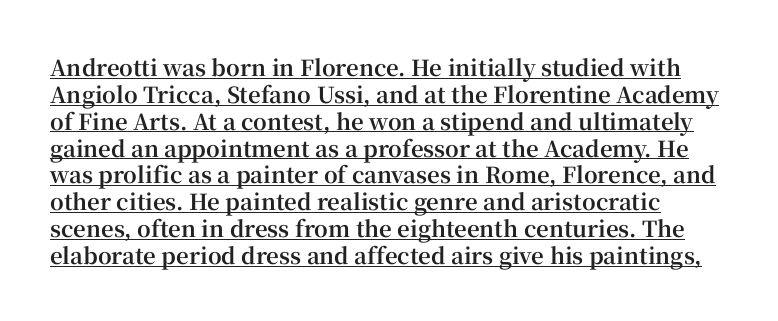
Q: Is the text bold? A: Yes.
Q: Is the text italic (slanted)? A: No, it is upright.
Q: Is the text underlined? A: Yes.
Q: Is the spacing between letters normal or unusually wide? A: Normal.
